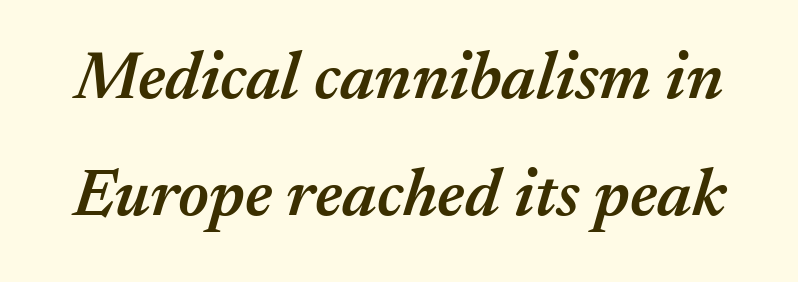
{"italic": "yes", "lean": "right", "slant_degrees": 17, "bold": "semi", "weight": "semibold", "width": "normal", "stroke_contrast": "medium", "x_height": "medium", "monospaced": "no", "underline": "no", "line_spacing_ratio": 1.75, "letter_spacing": "normal", "letter_spacing_em": 0.0, "glyph_px": 67}
